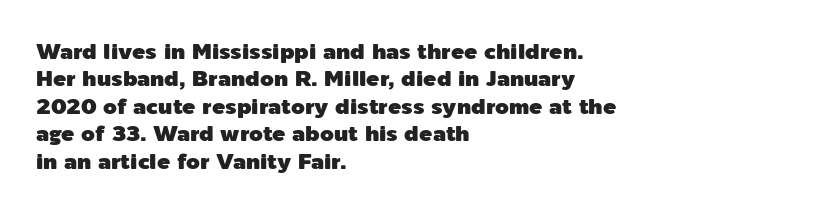
Letter spacing: default. Words float on clear page, feet unadorned. Every stem runs plumb, perpendicular to the baseline. Is there much room between lines? A standard amount, neither cramped nor airy. Reading down the block, your eye returns to a fixed left position each line.
